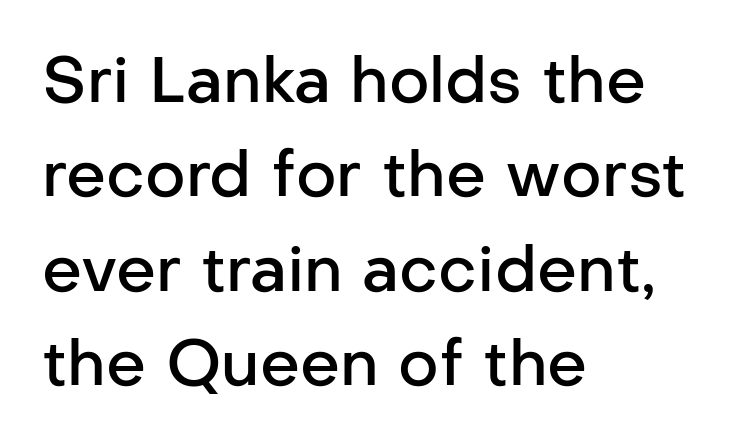
The image shows 63 px semibold sans-serif type, upright; set left-aligned, normal line spacing (1.5x), normal letter spacing, not underlined; low stroke contrast and a medium x-height.
